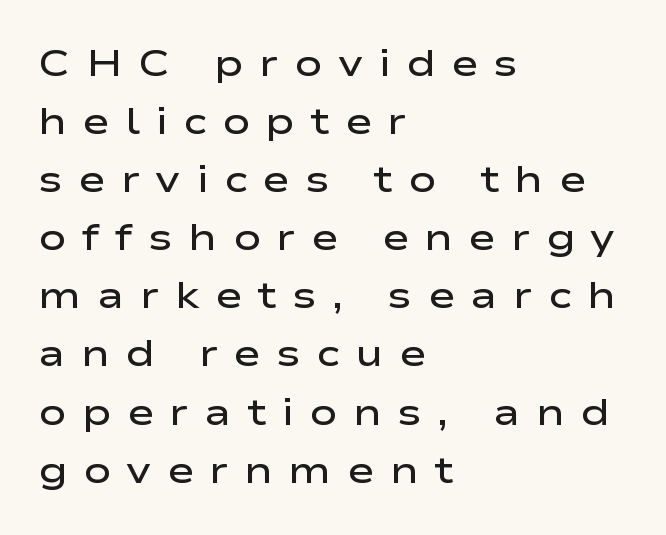
The image shows 37 px semibold, wide sans-serif type, upright; set left-aligned, normal line spacing (1.57x), unusually wide letter spacing (+0.42 em), not underlined; low stroke contrast and a medium x-height.
